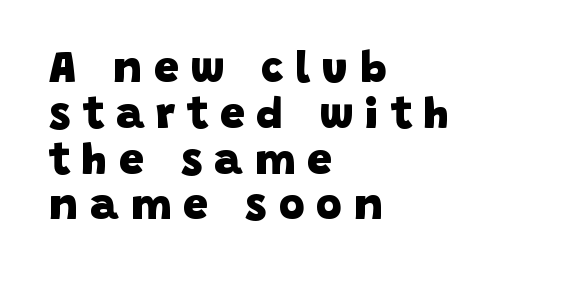
Q: Is the text bold? A: Yes.
Q: Is the typeface a serif or a sans-serif typeface? A: Sans-serif.
Q: Is the text underlined? A: No.
Q: How is the paragraph aligned? A: Left-aligned.
Q: Is the spacing between letters normal or unusually wide? A: Unusually wide.
Q: Is the spacing between lines tight, normal or loose? A: Tight.
Q: Width (condensed, normal, or wide)? A: Normal.
Q: Stroke contrast? A: Low.
Q: x-height? A: Large.
Q: Monospaced? A: No.
